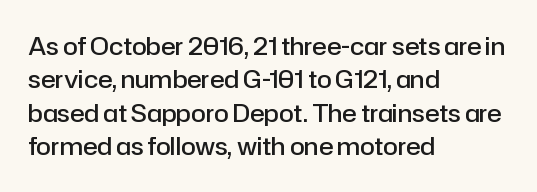
{"italic": "no", "bold": "semi", "underline": "no", "align": "left", "line_spacing": "normal", "line_spacing_ratio": 1.39, "letter_spacing": "normal", "letter_spacing_em": 0.0, "glyph_px": 24}
